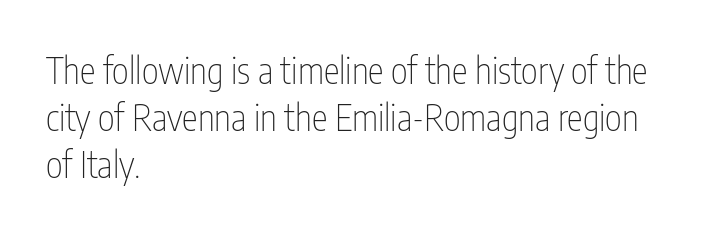
Rows of type keep a routine distance in the vertical direction. Glance below the letters and you will spot only blank space. Font category for this specimen: sans-serif. Here the designer chose a conventional face with non-uniform glyph widths.
